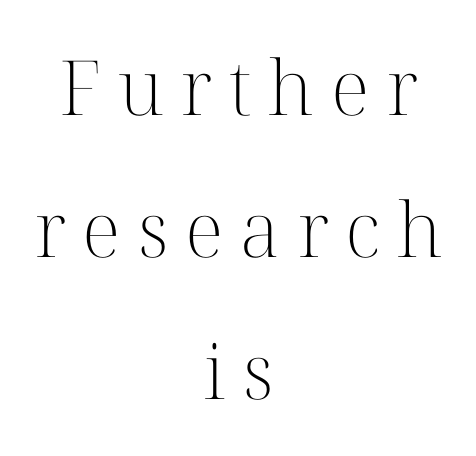
Q: Is the text bold? A: No.
Q: Is the text italic (slanted)? A: No, it is upright.
Q: Is the typeface a serif or a sans-serif typeface? A: Serif.
Q: Is the text underlined? A: No.
Q: How is the paragraph aligned? A: Centered.
Q: Is the spacing between letters normal or unusually wide? A: Unusually wide.
Q: Width (condensed, normal, or wide)? A: Normal.
Q: Stroke contrast? A: High.
Q: x-height? A: Medium.
Q: Monospaced? A: No.
